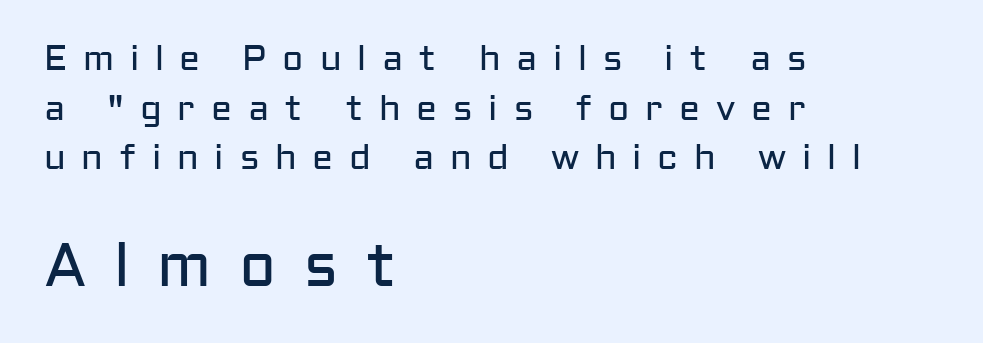
The image shows 61 px regular-weight sans-serif type, upright; set left-aligned, normal line spacing (1.42x), unusually wide letter spacing (+0.45 em), not underlined; the second (bottom) block is 1.74x larger; low stroke contrast and a medium x-height.
